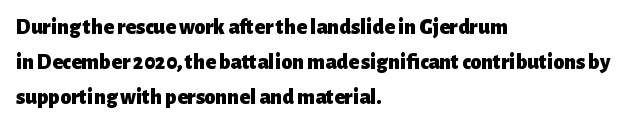
{"italic": "no", "bold": "yes", "underline": "no", "align": "left", "line_spacing": "normal", "line_spacing_ratio": 1.59, "letter_spacing": "normal", "letter_spacing_em": 0.0, "glyph_px": 22}
